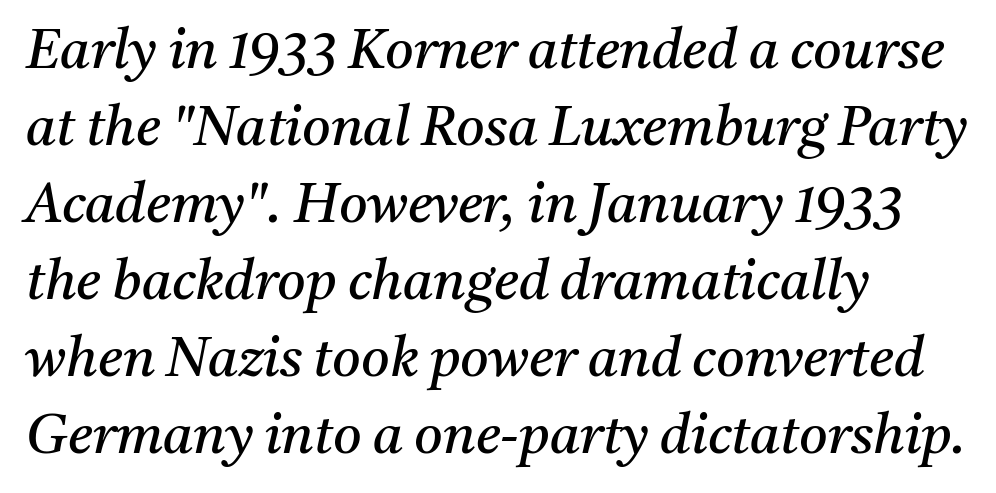
Q: Is the text bold? A: No.
Q: Is the text italic (slanted)? A: Yes, it leans right by about 11 degrees.
Q: Is the typeface a serif or a sans-serif typeface? A: Serif.
Q: Is the text underlined? A: No.
Q: How is the paragraph aligned? A: Left-aligned.
Q: Is the spacing between letters normal or unusually wide? A: Normal.
Q: Is the spacing between lines tight, normal or loose? A: Normal.
Q: Width (condensed, normal, or wide)? A: Normal.
Q: Stroke contrast? A: Medium.
Q: x-height? A: Medium.
Q: Monospaced? A: No.
